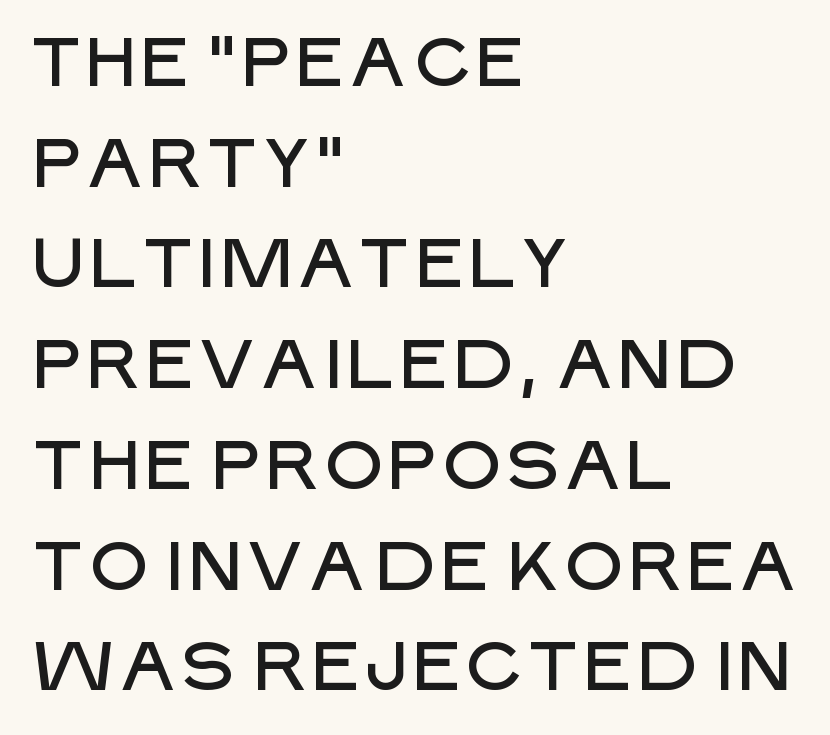
{"serif": "no", "italic": "no", "width": "normal", "stroke_contrast": "low", "x_height": "large", "monospaced": "no", "underline": "no", "align": "left", "line_spacing": "normal", "line_spacing_ratio": 1.46, "letter_spacing": "normal", "letter_spacing_em": 0.0, "glyph_px": 69}
